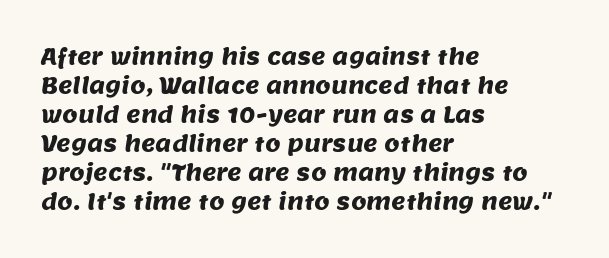
The image shows 22 px text type; set left-aligned, normal line spacing (1.32x), normal letter spacing, not underlined.
